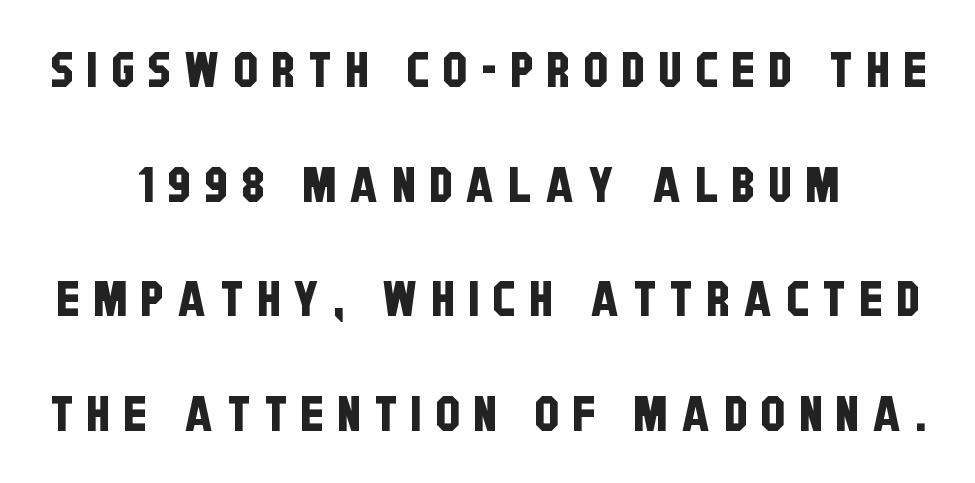
{"serif": "no", "width": "condensed", "stroke_contrast": "low", "x_height": "large", "monospaced": "no", "underline": "no", "align": "center", "line_spacing": "loose", "line_spacing_ratio": 2.34, "letter_spacing": "wide", "letter_spacing_em": 0.28, "glyph_px": 49}
